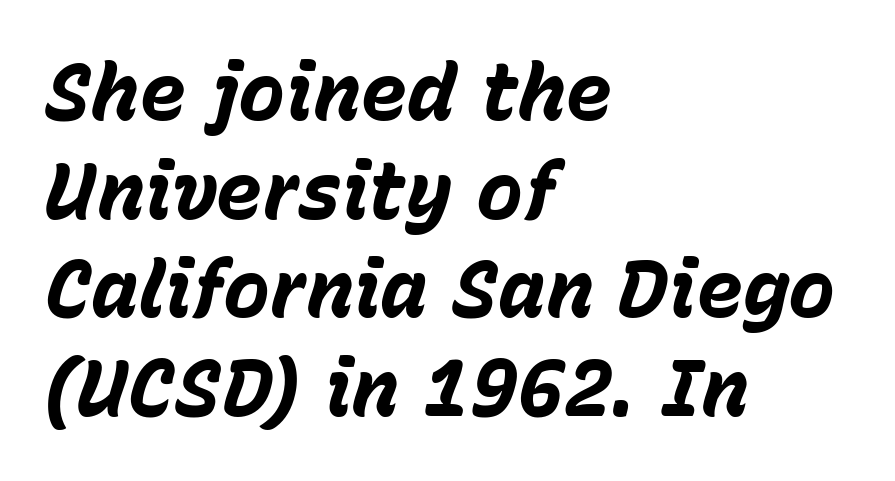
The image shows 79 px bold type, italic (leaning right); set left-aligned, normal line spacing (1.25x), normal letter spacing, not underlined; low stroke contrast and a medium x-height.
